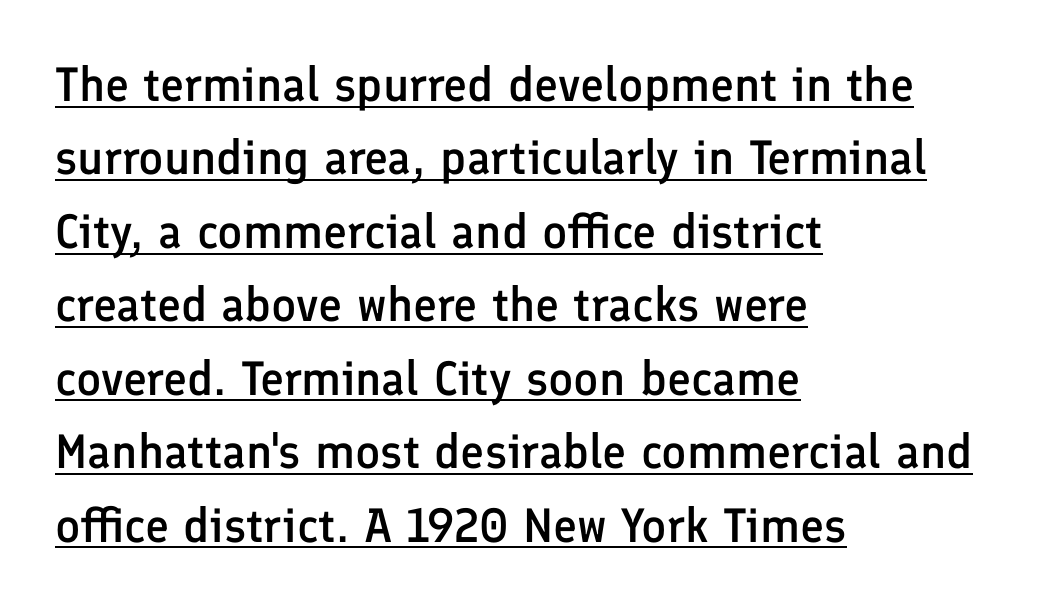
Q: Is the text bold? A: Semi-bold.
Q: Is the text italic (slanted)? A: No, it is upright.
Q: Is the typeface a serif or a sans-serif typeface? A: Sans-serif.
Q: Is the text underlined? A: Yes.
Q: How is the paragraph aligned? A: Left-aligned.
Q: Is the spacing between letters normal or unusually wide? A: Normal.
Q: Is the spacing between lines tight, normal or loose? A: Normal.
Q: Width (condensed, normal, or wide)? A: Normal.
Q: Stroke contrast? A: Low.
Q: x-height? A: Medium.
Q: Monospaced? A: No.
